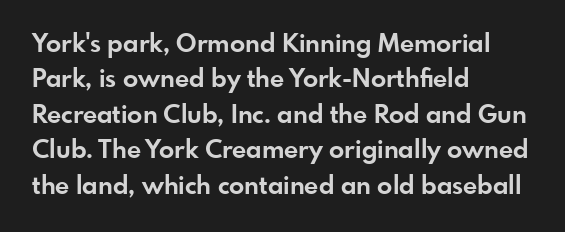
The strokes are fattened all the way to bold. Does the copy run flush right? No — it runs flush left. The face used here is rendered with its standard letterfit. Does the leading feel generous? No, just average. The typography opts for an upright posture over an oblique one.
